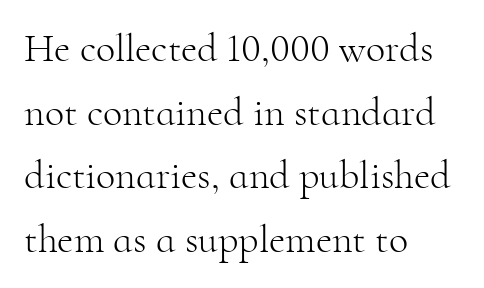
The image shows 40 px light serif type, upright; set left-aligned, normal line spacing (1.59x), normal letter spacing, not underlined; high stroke contrast and a small x-height.
